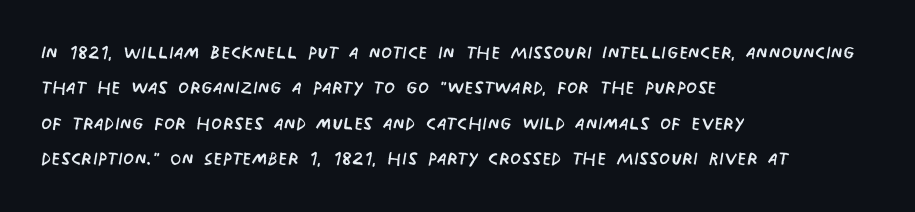
These lines keep a tight, regular rhythm from letter to letter. Whoever set this chose a conventional vertical rhythm. Clear beneath every line of the passage. Ink coverage per letter is moderate at most.
